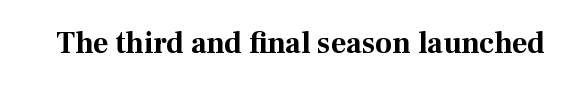
Q: Is the text bold? A: Yes.
Q: Is the text italic (slanted)? A: No, it is upright.
Q: Is the typeface a serif or a sans-serif typeface? A: Serif.
Q: Is the text underlined? A: No.
Q: Is the spacing between letters normal or unusually wide? A: Normal.
Q: Width (condensed, normal, or wide)? A: Normal.
Q: Stroke contrast? A: Medium.
Q: x-height? A: Medium.
Q: Monospaced? A: No.
